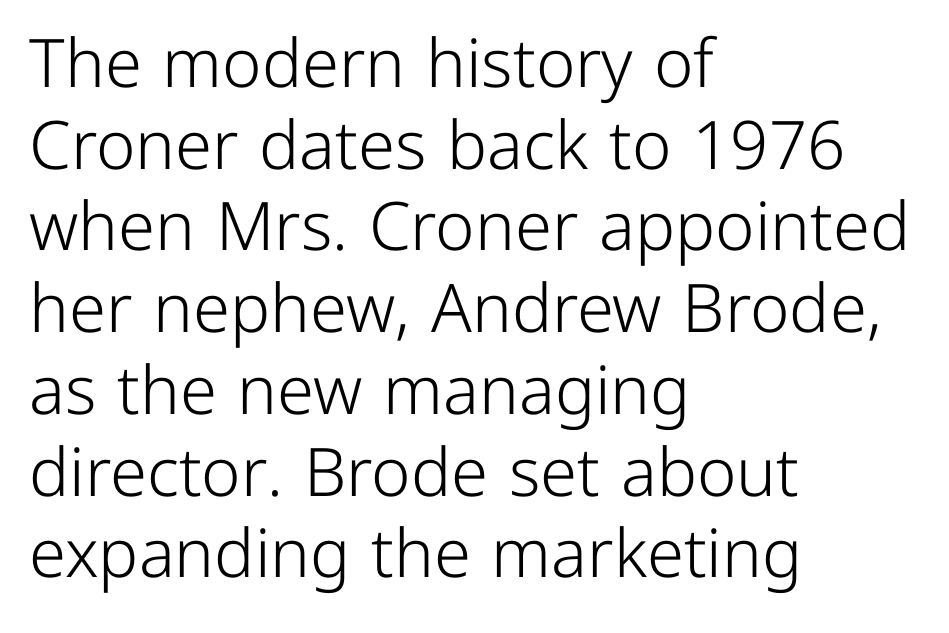
Letter spacing: default. Type without underlining. Every row of glyphs begins at an identical x-position on the left. Think of a printed novel: that variable character pitch is what you see here. Is this a sans? Yes — the strokes have no serifs. Weight: regular or lighter.
